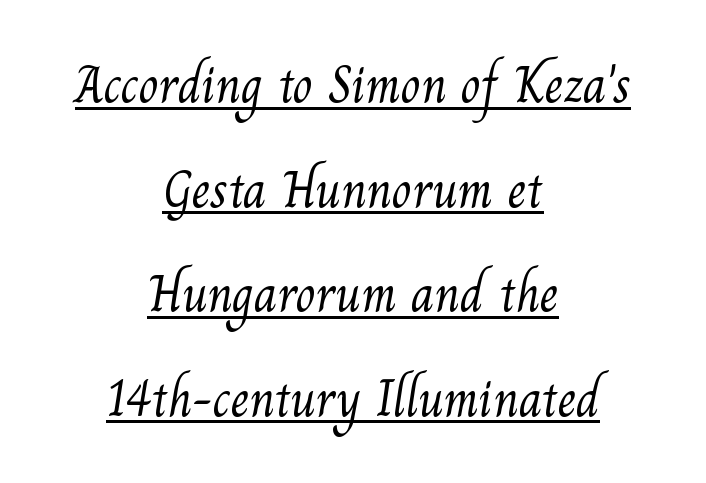
{"serif": "yes", "bold": "no", "weight": "light", "width": "normal", "stroke_contrast": "medium", "x_height": "small", "monospaced": "no", "underline": "yes", "align": "center", "line_spacing": "loose", "line_spacing_ratio": 2.01, "letter_spacing": "normal", "letter_spacing_em": 0.0, "glyph_px": 52}
